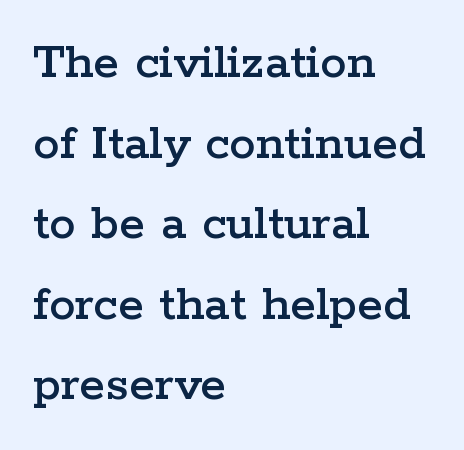
The image shows 53 px wide serif type, upright; set left-aligned, normal line spacing (1.52x), normal letter spacing, not underlined; low stroke contrast and a medium x-height.
